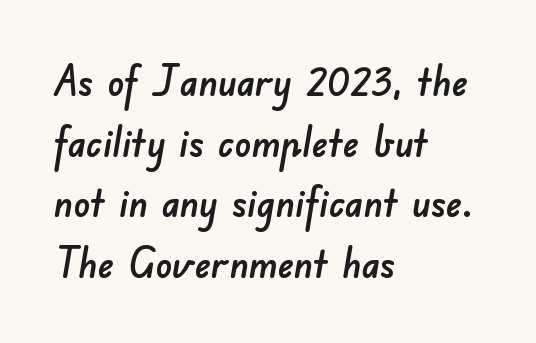
{"serif": "no", "width": "normal", "stroke_contrast": "low", "x_height": "small", "monospaced": "no", "underline": "no", "align": "left", "line_spacing": "normal", "line_spacing_ratio": 1.48, "letter_spacing": "normal", "letter_spacing_em": 0.0, "glyph_px": 41}
